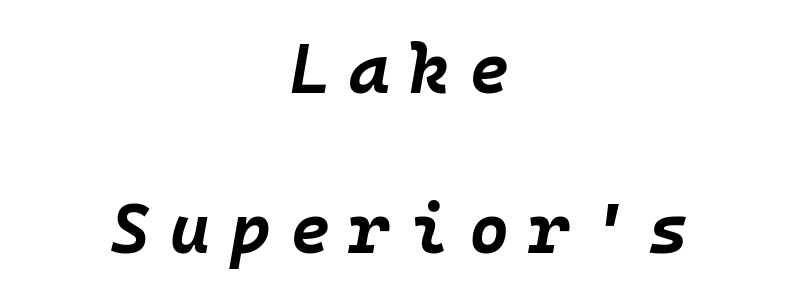
{"italic": "yes", "lean": "right", "slant_degrees": 10, "bold": "yes", "weight": "bold", "width": "normal", "stroke_contrast": "low", "x_height": "large", "monospaced": "yes", "underline": "no", "align": "center", "line_spacing": "loose", "line_spacing_ratio": 2.32, "letter_spacing": "wide", "letter_spacing_em": 0.28, "glyph_px": 69}
